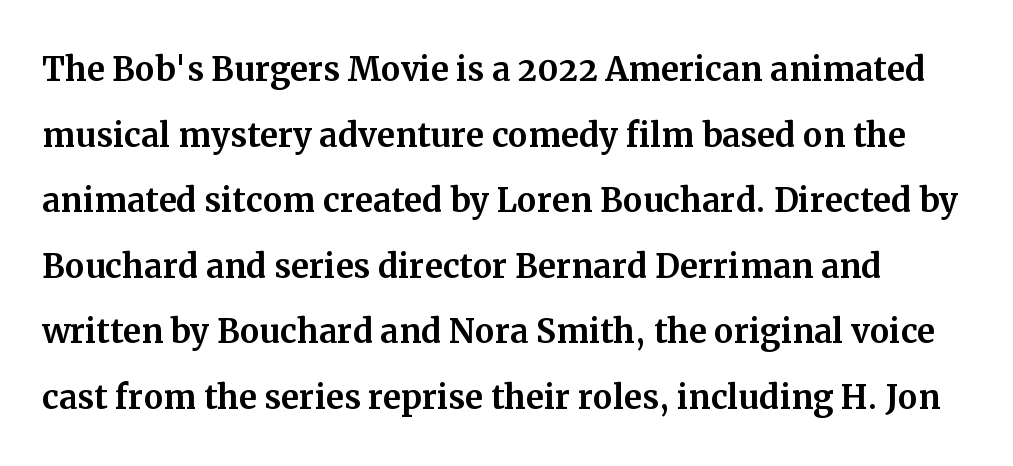
The image shows 44 px serif type, upright; set normal line spacing (1.49x), normal letter spacing, not underlined; medium stroke contrast and a medium x-height.
